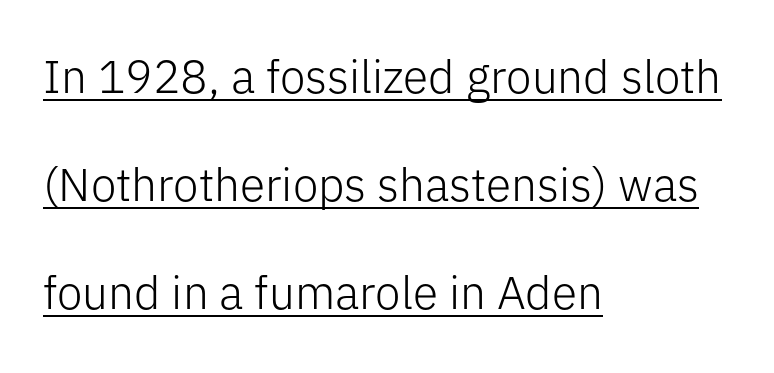
Q: Is the text bold? A: No.
Q: Is the text italic (slanted)? A: No, it is upright.
Q: Is the typeface a serif or a sans-serif typeface? A: Sans-serif.
Q: Is the text underlined? A: Yes.
Q: How is the paragraph aligned? A: Left-aligned.
Q: Is the spacing between letters normal or unusually wide? A: Normal.
Q: Is the spacing between lines tight, normal or loose? A: Loose.
Q: Width (condensed, normal, or wide)? A: Normal.
Q: Stroke contrast? A: Low.
Q: x-height? A: Medium.
Q: Monospaced? A: No.
